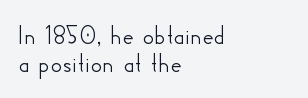
The font's upright variant was chosen for this text. The specimen omits any rule beneath the text block's lines. Honestly, the rows look squashed on top of each other. Characters follow at the spacing the type designer built in. The rendering shows plain stroke endings on the letterforms — a sans-serif design.
